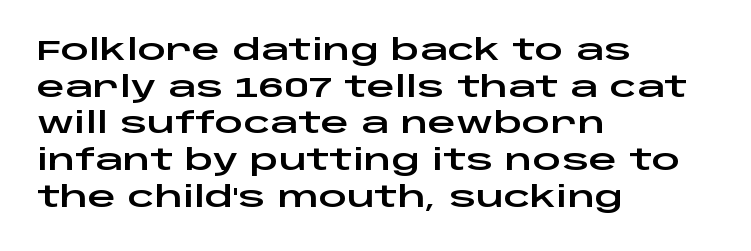
These lines keep a tight, regular rhythm from letter to letter. In terms of letterform style, serifs are entirely absent. These lines are rendered in a variable-pitch font. Horizontal alignment here is leftward, the default for most running prose.
